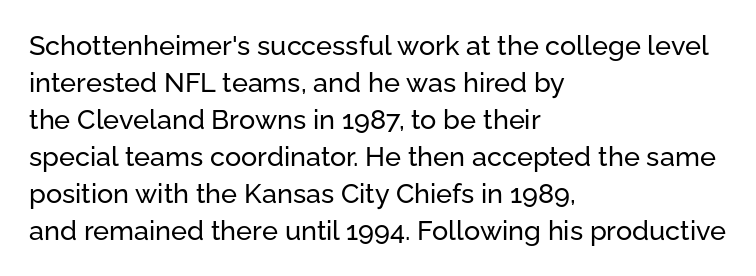
The image shows 27 px text type, upright; set left-aligned, normal line spacing (1.37x), normal letter spacing, not underlined.
